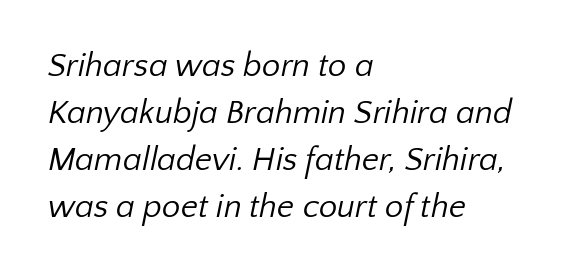
Notice how descenders clear the ascenders below comfortably — that's standard leading. The passage shown is typeset with a sans-serif family. The weight would be labelled regular, book, light, or lighter still. The letters advance in unequal steps, a hallmark of proportional type. A clean baseline with only descenders dipping below it.
